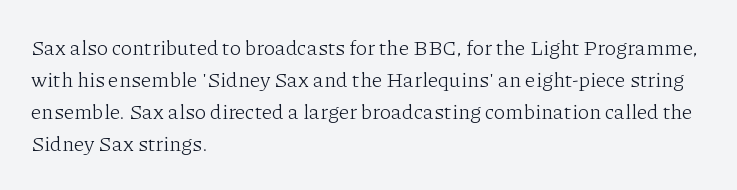
Is the block centered? No — it sits flush against the left margin. Honestly, the row spacing looks completely unremarkable. Check under the words: just untouched page. Ascenders rise straight up at ninety degrees. Nobody touched the tracking dial on this one.
